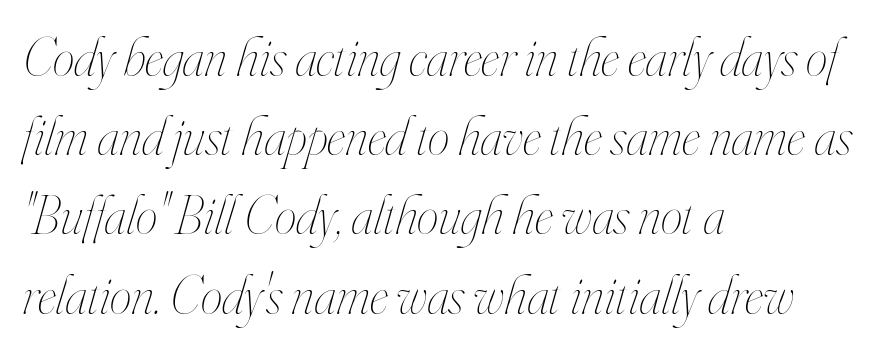
Regarding leading, the lines here are spaced in the standard way. Left-aligned paragraph, ragged on the right. Inter-character spacing is left at the font's built-in metrics. Characters are canted at an angle relative to the baseline's perpendicular.
